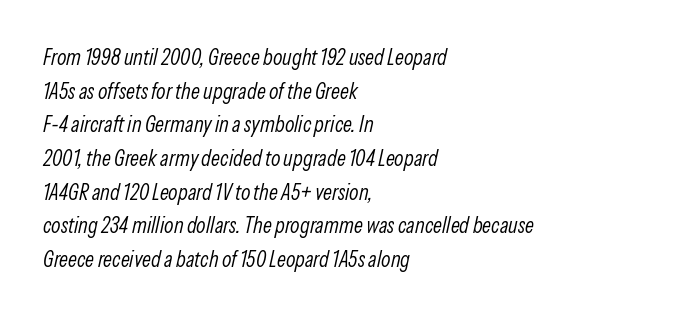
The image shows 22 px text type, italic (leaning right); set left-aligned, normal line spacing (1.53x), normal letter spacing, not underlined.
